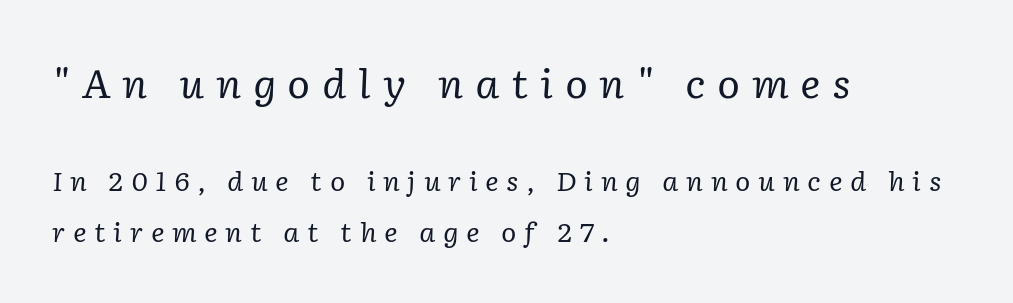
The image shows 39 px regular-weight serif type, italic (leaning right); set left-aligned, loose line spacing (1.96x), unusually wide letter spacing (+0.29 em), not underlined; the first (top) block is 1.5x larger; low stroke contrast and a medium x-height.
